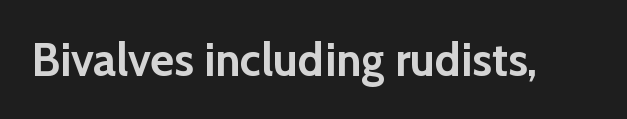
{"serif": "no", "italic": "no", "bold": "yes", "weight": "semibold", "width": "normal", "stroke_contrast": "low", "x_height": "medium", "monospaced": "no", "underline": "no", "letter_spacing": "normal", "letter_spacing_em": 0.0, "glyph_px": 46}
